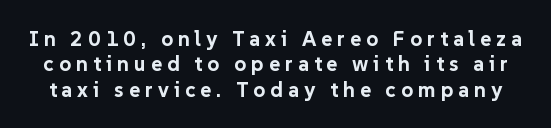
The image shows 21 px bold type, upright; set line spacing 1.21x, unusually wide letter spacing (+0.24 em), not underlined.
